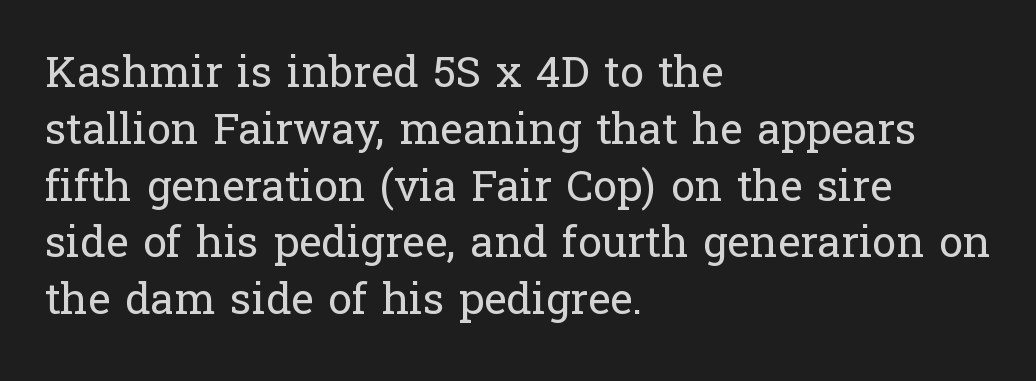
Q: Is the text bold? A: No.
Q: Is the text italic (slanted)? A: No, it is upright.
Q: Is the typeface a serif or a sans-serif typeface? A: Serif.
Q: Is the text underlined? A: No.
Q: How is the paragraph aligned? A: Left-aligned.
Q: Is the spacing between letters normal or unusually wide? A: Normal.
Q: Is the spacing between lines tight, normal or loose? A: Normal.
Q: Width (condensed, normal, or wide)? A: Normal.
Q: Stroke contrast? A: Low.
Q: x-height? A: Medium.
Q: Monospaced? A: No.
